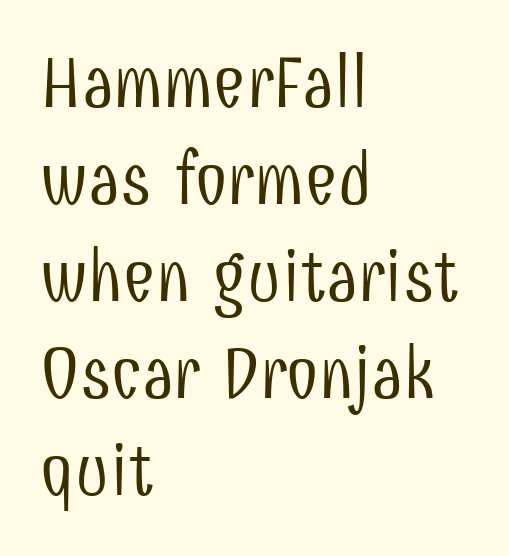
Bold? No — there's no thickening of the strokes. A typesetter would call this proportional, since set widths differ per character. This rendering leaves character spacing at its baseline value. The space between consecutive lines is moderate. Each row of text sits above clean, open space.
